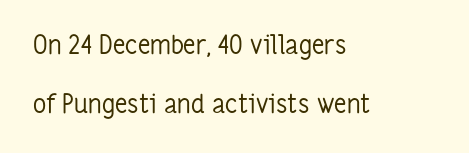
This is roman type, the default non-slanted kind. The rendering anchors every line to the left-hand side. Notice the wide empty band between every row — that's loose leading. Look at the tracking — it's just the regular setting, nothing added. Vertical stems look standard width or narrower in stroke. The gap between lines stays unmarked.
